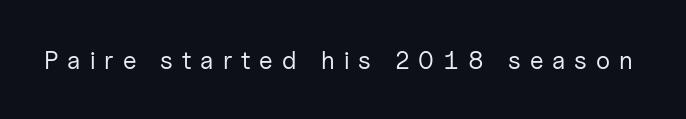
{"italic": "no", "bold": "no", "underline": "no", "letter_spacing": "wide", "letter_spacing_em": 0.36, "glyph_px": 25}
